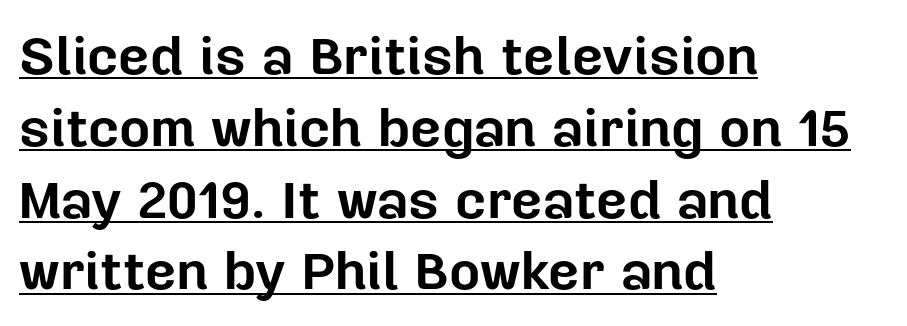
Q: Is the text bold? A: Yes.
Q: Is the text italic (slanted)? A: No, it is upright.
Q: Is the typeface a serif or a sans-serif typeface? A: Sans-serif.
Q: Is the text underlined? A: Yes.
Q: How is the paragraph aligned? A: Left-aligned.
Q: Is the spacing between letters normal or unusually wide? A: Normal.
Q: Is the spacing between lines tight, normal or loose? A: Normal.
Q: Width (condensed, normal, or wide)? A: Normal.
Q: Stroke contrast? A: Low.
Q: x-height? A: Medium.
Q: Monospaced? A: No.
